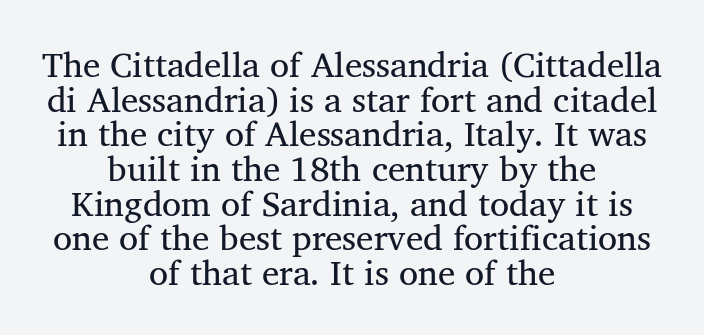
The image shows 35 px regular-weight serif type, upright; set centered, tight line spacing (0.99x), normal letter spacing, not underlined; medium stroke contrast and a medium x-height.
